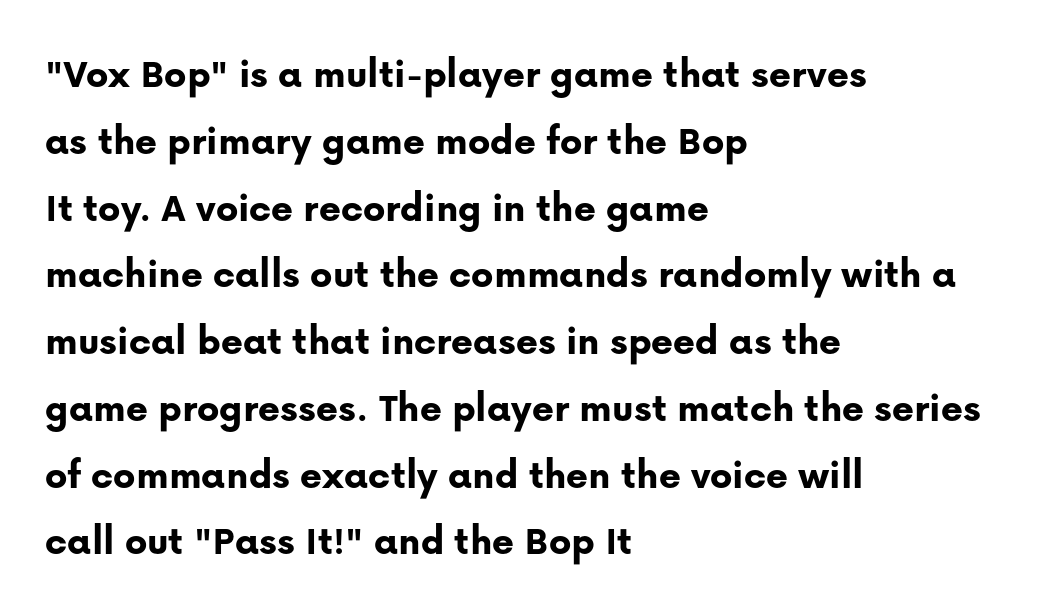
Q: Is the text bold? A: Yes.
Q: Is the text italic (slanted)? A: No, it is upright.
Q: Is the typeface a serif or a sans-serif typeface? A: Sans-serif.
Q: Is the text underlined? A: No.
Q: How is the paragraph aligned? A: Left-aligned.
Q: Is the spacing between letters normal or unusually wide? A: Normal.
Q: Is the spacing between lines tight, normal or loose? A: Normal.
Q: Width (condensed, normal, or wide)? A: Normal.
Q: Stroke contrast? A: Low.
Q: x-height? A: Medium.
Q: Monospaced? A: No.
